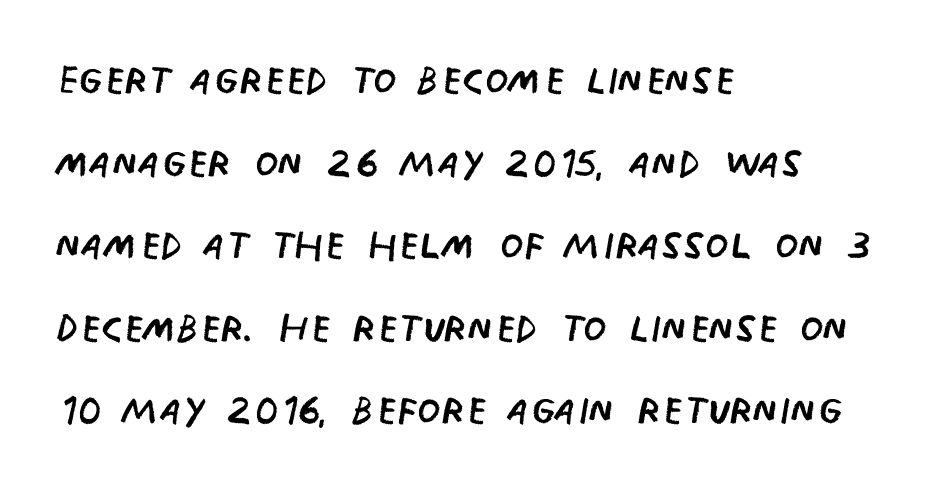
Q: Is the text bold? A: No.
Q: Is the typeface a serif or a sans-serif typeface? A: Sans-serif.
Q: Is the text underlined? A: No.
Q: How is the paragraph aligned? A: Left-aligned.
Q: Is the spacing between letters normal or unusually wide? A: Normal.
Q: Is the spacing between lines tight, normal or loose? A: Normal.
Q: Width (condensed, normal, or wide)? A: Condensed.
Q: Stroke contrast? A: Low.
Q: x-height? A: Large.
Q: Monospaced? A: No.
